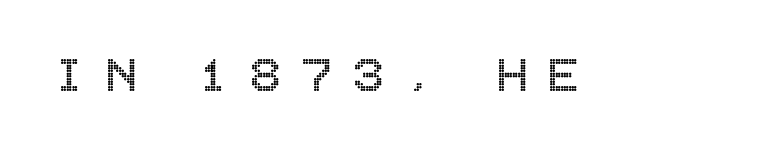
{"italic": "no", "width": "condensed", "x_height": "large", "underline": "no", "letter_spacing": "wide", "letter_spacing_em": 0.32, "glyph_px": 60}
